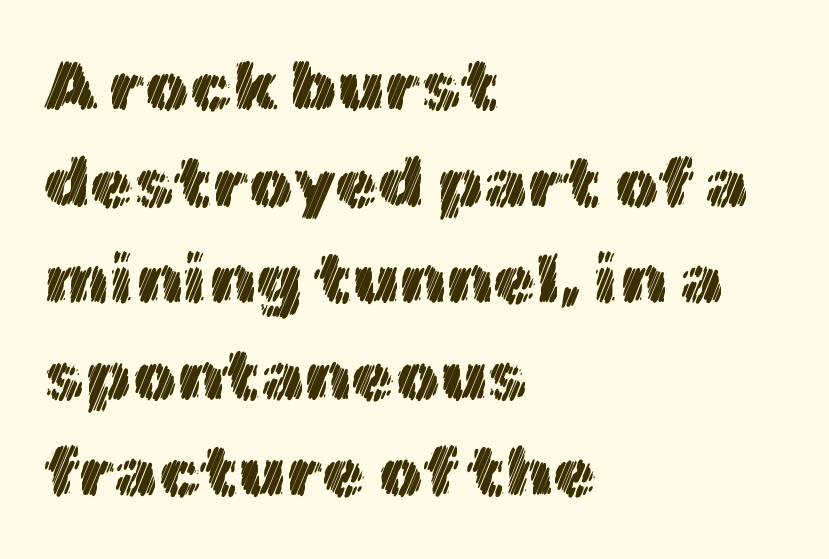
Characters remain perfectly vertical along every line. Is this a fixed-width face? No — the glyphs have proportional, varying widths. The rag falls on the right side of this text block. One glance says typical: line gaps are just what's usual. Any mark beneath the type? The region is blank.
